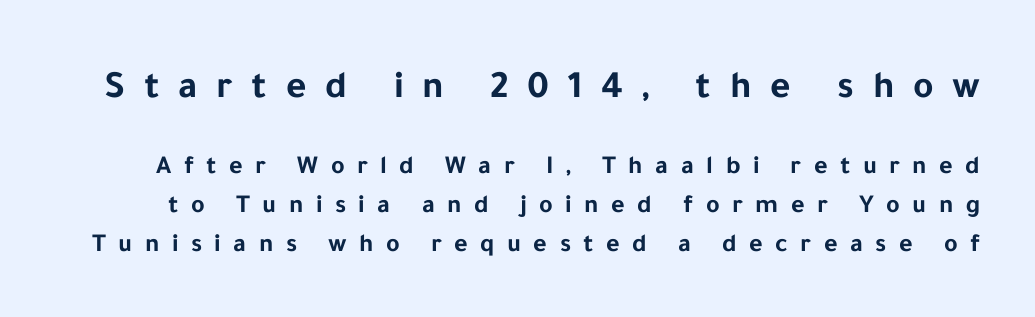
{"serif": "no", "italic": "no", "bold": "yes", "weight": "bold", "width": "normal", "stroke_contrast": "low", "x_height": "medium", "monospaced": "no", "underline": "no", "line_spacing": "normal", "line_spacing_ratio": 1.5, "letter_spacing": "wide", "letter_spacing_em": 0.48, "larger_block": "first", "size_ratio": 1.5, "glyph_px": 39}
